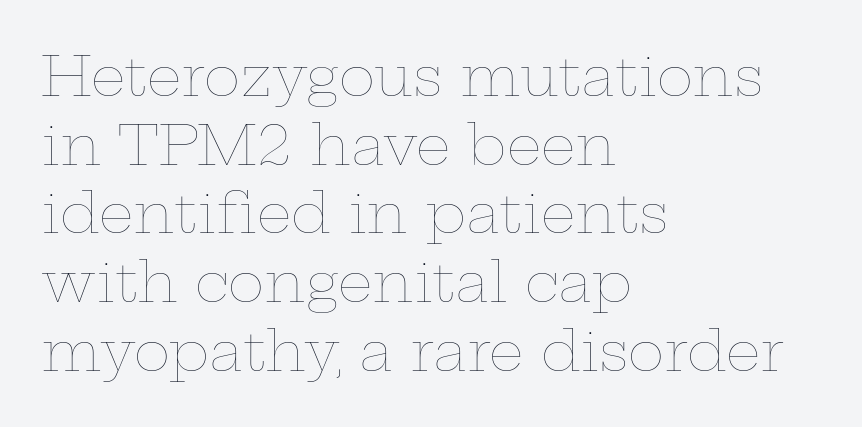
This block has exactly the height ordinary leading produces. Notice how the passage keeps a crisp vertical edge on the left only. Descender tails drop into unmarked territory. No letter is thick-stroked: the sample isn't bold.
